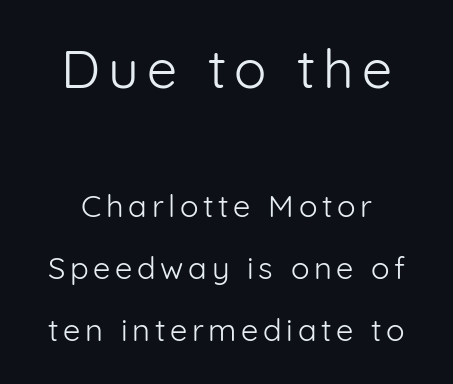
The image shows 54 px light sans-serif type, upright; set loose line spacing (2.01x), not underlined; the first (top) block is 1.74x larger; low stroke contrast and a medium x-height.
